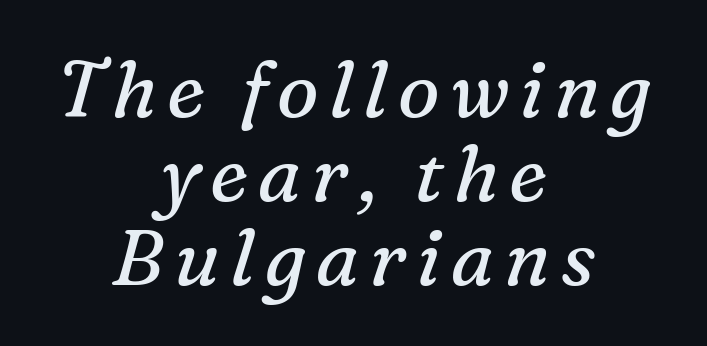
The lines in this sample share a center point and differ in where they start and stop. How would I describe the line gaps? Narrow and economical. Think of a printed novel: that variable character pitch is what you see here. The letters carry serifs — small finishing strokes at the ends of their stems. Each stroke keeps to a modest, everyday thickness or less. Rendered with sloped, italic letterforms.
